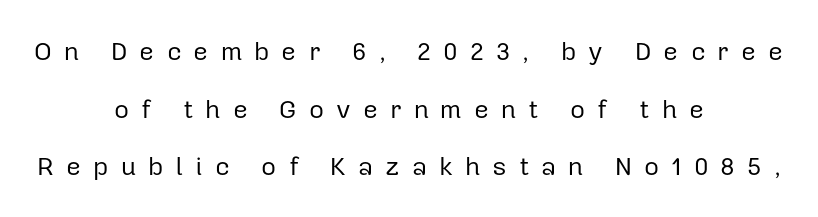
Compared with a flush-left layout, this one balances lines on the center instead. This rendering widens character spacing well past its baseline value. Weight: not bold — regular or lighter. The glyphs are unaccompanied by any horizontal stroke below them. Horizontal bands of white between lines are thick stripes.
